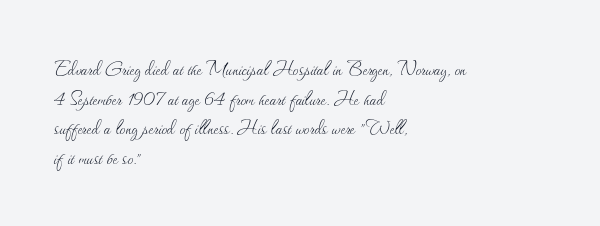
The image shows 23 px text type; set left-aligned, normal line spacing (1.29x), normal letter spacing, not underlined.
